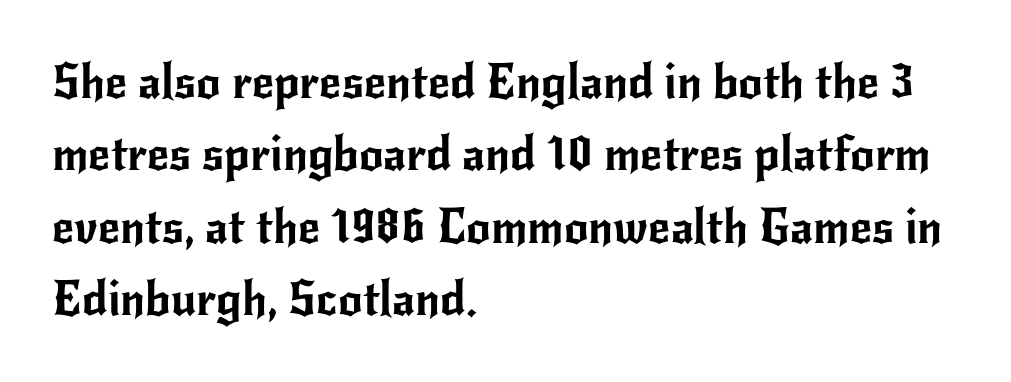
The image shows 48 px sans-serif type, upright; set left-aligned, normal line spacing (1.51x), normal letter spacing, not underlined; low stroke contrast and a small x-height.
